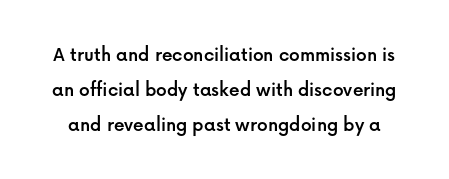
{"italic": "no", "underline": "no", "line_spacing": "normal", "line_spacing_ratio": 1.67, "letter_spacing": "normal", "letter_spacing_em": 0.0, "glyph_px": 21}
